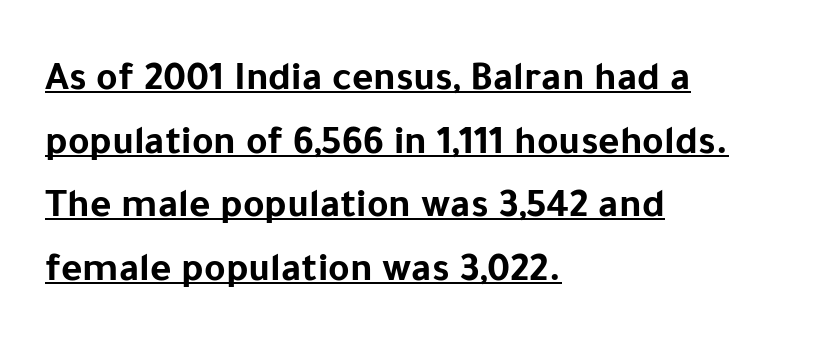
Typographically, this falls in the sans-serif category. The rendering keeps characters at their native spacing. Bold? Absolutely — the strokes are thick and heavy. Regarding leading, the lines here are spaced in the standard way. The typography opts for an upright posture over an oblique one. The rendering anchors every line to the left-hand side.
